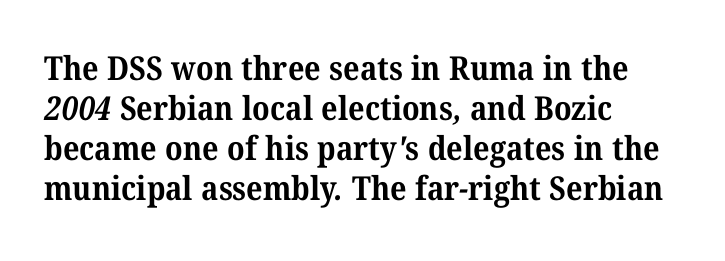
Q: Is the text bold? A: Yes.
Q: Is the typeface a serif or a sans-serif typeface? A: Serif.
Q: Is the text underlined? A: No.
Q: How is the paragraph aligned? A: Left-aligned.
Q: Is the spacing between letters normal or unusually wide? A: Normal.
Q: Width (condensed, normal, or wide)? A: Normal.
Q: Stroke contrast? A: Medium.
Q: x-height? A: Medium.
Q: Monospaced? A: No.
